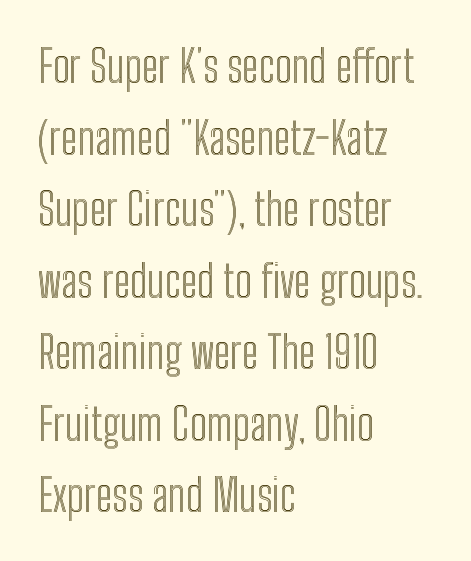
The image shows 45 px condensed type, upright; set left-aligned, normal line spacing (1.59x), normal letter spacing, not underlined; a medium x-height.
